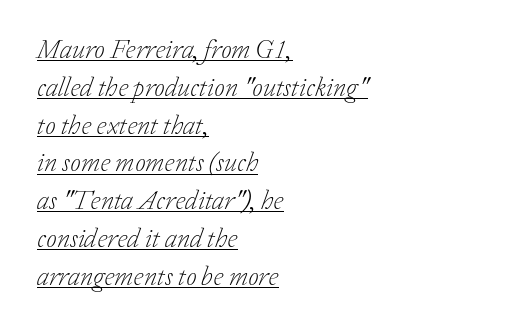
The image shows 27 px text type, italic (leaning right); set left-aligned, normal line spacing (1.4x), normal letter spacing, underlined.
